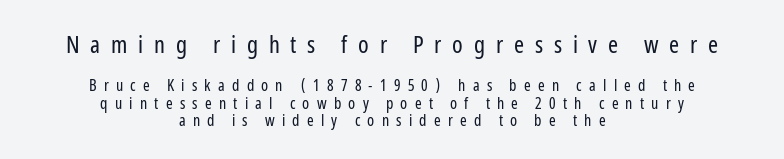
The image shows 24 px text type, upright; set centered, tight line spacing (1.11x), unusually wide letter spacing (+0.45 em), not underlined; the first (top) block is 1.5x larger.
